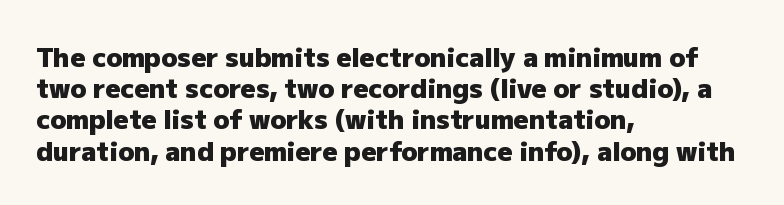
Q: Is the text bold? A: Yes.
Q: Is the text italic (slanted)? A: No, it is upright.
Q: Is the text underlined? A: No.
Q: How is the paragraph aligned? A: Left-aligned.
Q: Is the spacing between letters normal or unusually wide? A: Normal.
